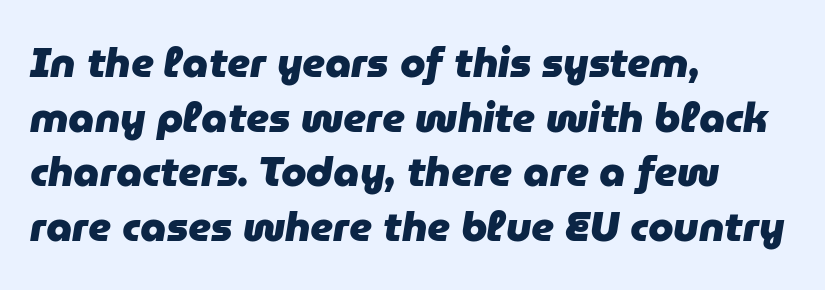
The image shows 41 px heavy type, italic (leaning right); set left-aligned, normal line spacing (1.33x), normal letter spacing, not underlined; low stroke contrast and a medium x-height.
